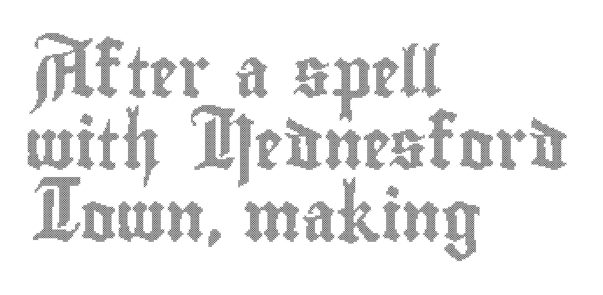
Notice how the stems are strictly vertical — no italics here. The lines in this sample share a left origin and differ only in where they stop. There is no visible air inserted between adjacent glyphs. Normally led — the rows are evenly, conventionally spaced. The face used here is proportionally spaced, like ordinary book or web type.
